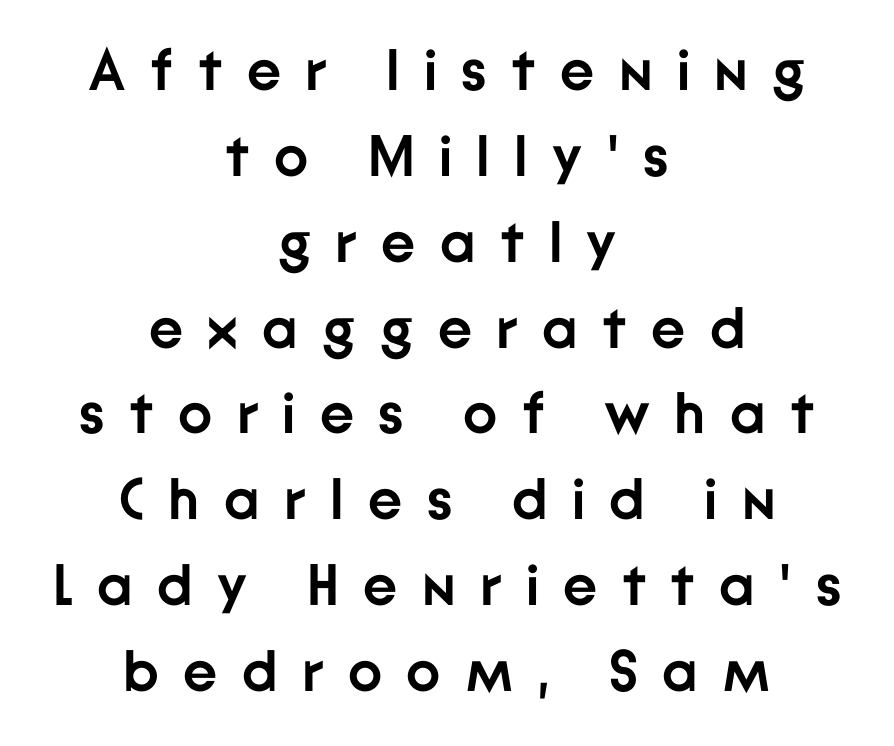
The area under the type is left untouched. The rag falls on both sides of this text block equally. Posture: straight, roman, zero tilt. What kind of face is this? One without serifs — a sans. The tracking jumps out immediately: characters are airy and widely separated.
